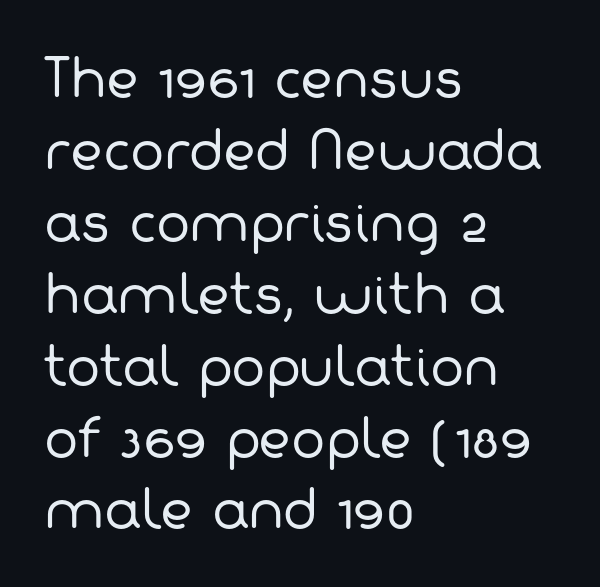
Q: Is the text bold? A: No.
Q: Is the typeface a serif or a sans-serif typeface? A: Sans-serif.
Q: Is the text underlined? A: No.
Q: How is the paragraph aligned? A: Left-aligned.
Q: Is the spacing between letters normal or unusually wide? A: Normal.
Q: Is the spacing between lines tight, normal or loose? A: Normal.
Q: Width (condensed, normal, or wide)? A: Normal.
Q: Stroke contrast? A: Low.
Q: x-height? A: Medium.
Q: Monospaced? A: No.
